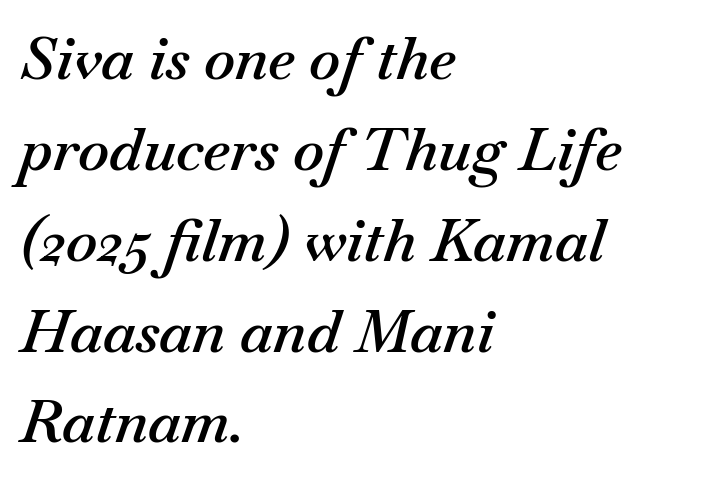
Q: Is the text bold? A: Semi-bold.
Q: Is the text italic (slanted)? A: Yes, it leans right by about 18 degrees.
Q: Is the text underlined? A: No.
Q: How is the paragraph aligned? A: Left-aligned.
Q: Is the spacing between letters normal or unusually wide? A: Normal.
Q: Is the spacing between lines tight, normal or loose? A: Normal.
Q: Width (condensed, normal, or wide)? A: Normal.
Q: Stroke contrast? A: Medium.
Q: x-height? A: Small.
Q: Monospaced? A: No.
